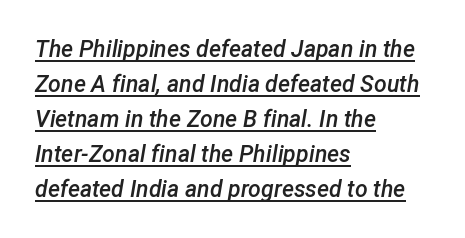
The image shows 23 px text type, italic (leaning right); set left-aligned, normal line spacing (1.52x), normal letter spacing, underlined.
